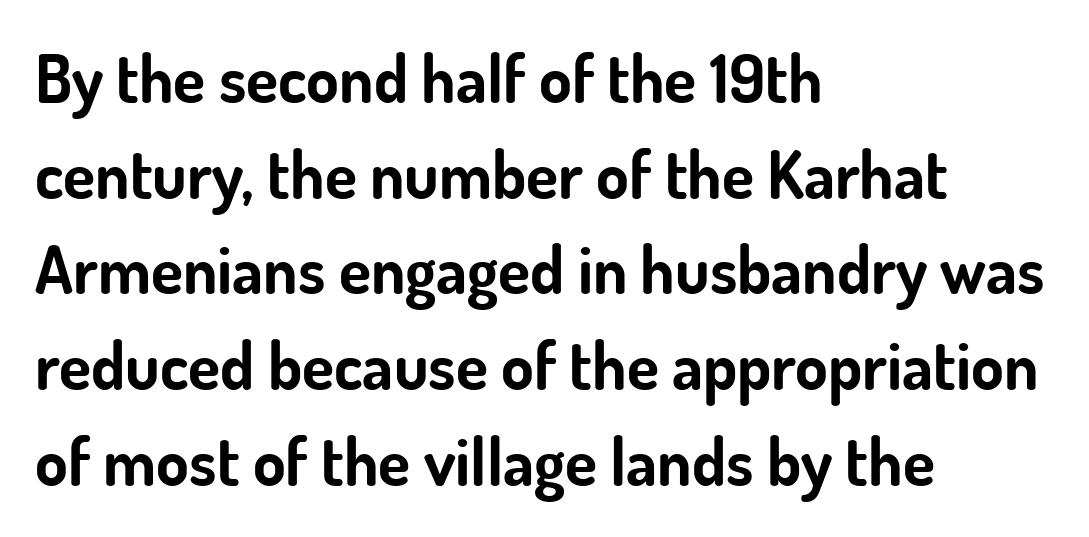
Regarding serifs, this sample does without them. Rendered with straight, roman letterforms. These lines keep a tight, regular rhythm from letter to letter. A typesetter would call this proportional, since set widths differ per character.
